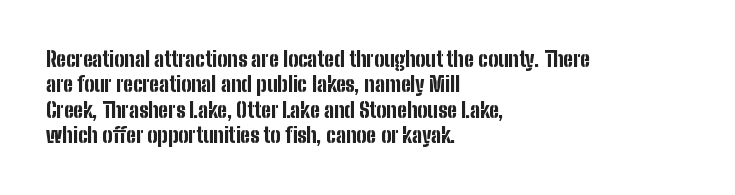
The gaps between neighbouring characters are ordinary and unremarkable. Heavy, bold letterforms. Posture: straight, roman, zero tilt. Caption: multi-line text, flush left, ragged right. Clear beneath every line of the passage.
